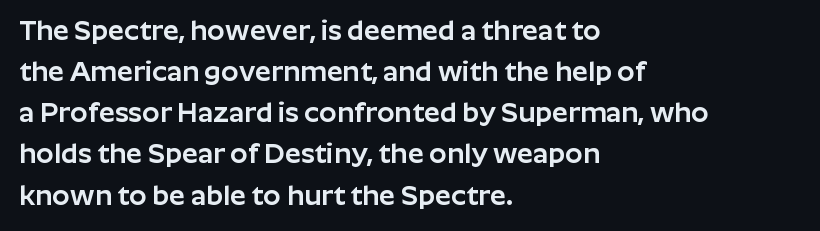
In terms of letterform style, serifs are entirely absent. This sample has the flowing, uneven cadence of proportional lettering. Ascenders rise straight up at ninety degrees. In terms of leading, this rendering sits right in the middle. Lines of text with bare space underneath.
